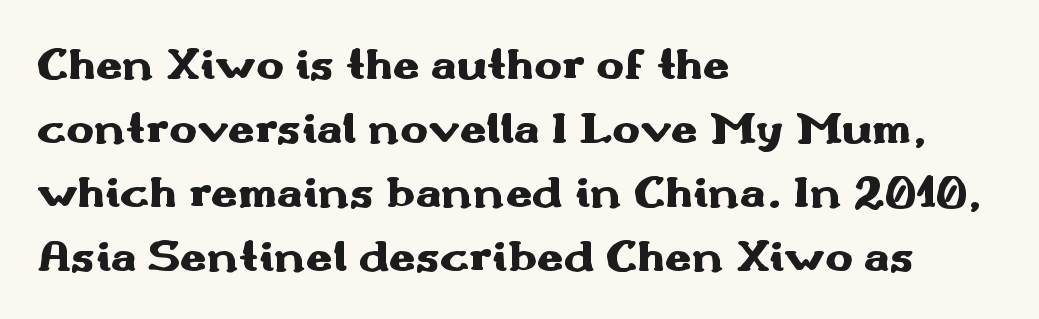
The glyphs have the mass of a bold cut. Each new line begins a customary step beneath the previous one. Character widths vary here, with narrow letters taking less room than wide ones. Is this a sans? Yes — the strokes have no serifs.
